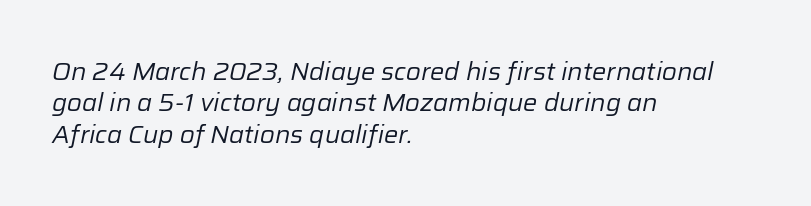
{"italic": "yes", "lean": "right", "slant_degrees": 12, "bold": "no", "underline": "no", "align": "left", "line_spacing": "normal", "line_spacing_ratio": 1.31, "letter_spacing": "normal", "letter_spacing_em": 0.0, "glyph_px": 24}
